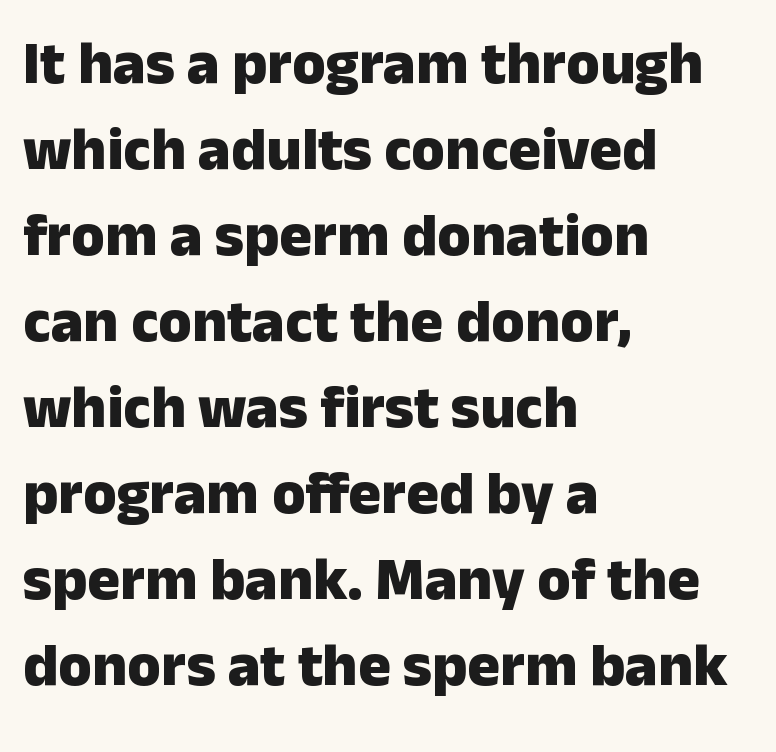
Q: Is the text bold? A: Yes.
Q: Is the text italic (slanted)? A: No, it is upright.
Q: Is the typeface a serif or a sans-serif typeface? A: Sans-serif.
Q: Is the text underlined? A: No.
Q: How is the paragraph aligned? A: Left-aligned.
Q: Is the spacing between letters normal or unusually wide? A: Normal.
Q: Is the spacing between lines tight, normal or loose? A: Normal.
Q: Width (condensed, normal, or wide)? A: Normal.
Q: Stroke contrast? A: Low.
Q: x-height? A: Medium.
Q: Monospaced? A: No.
